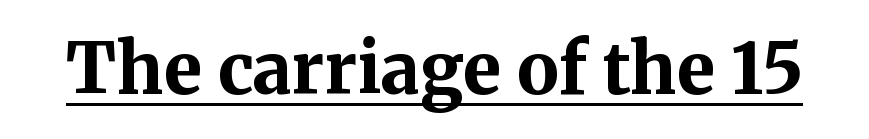
Q: Is the text bold? A: Yes.
Q: Is the text italic (slanted)? A: No, it is upright.
Q: Is the typeface a serif or a sans-serif typeface? A: Serif.
Q: Is the text underlined? A: Yes.
Q: Is the spacing between letters normal or unusually wide? A: Normal.
Q: Width (condensed, normal, or wide)? A: Normal.
Q: Stroke contrast? A: Medium.
Q: x-height? A: Medium.
Q: Monospaced? A: No.
